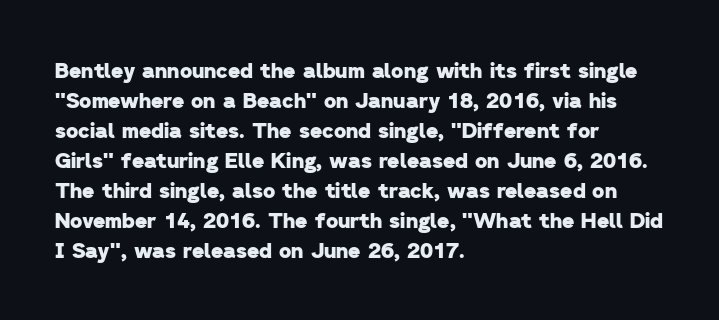
Vertical spacing — default. Strokes here are thick enough to call this a true bold. A typesetter would call this zero additional tracking. The glyphs are unaccompanied by any horizontal stroke below them.
